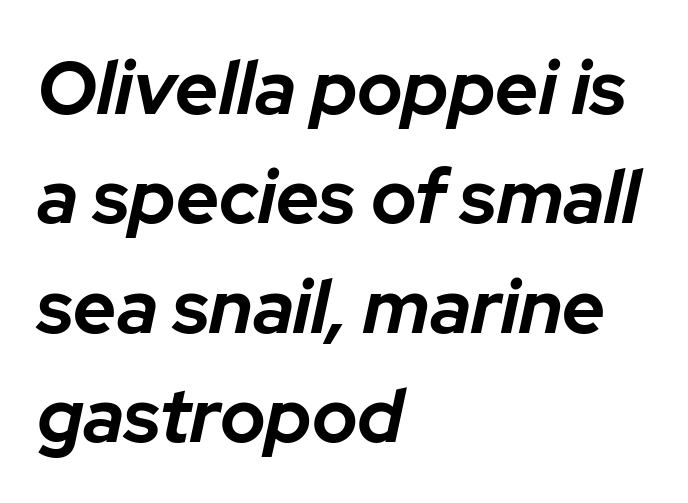
The image shows 75 px bold type, italic (leaning right); set left-aligned, normal line spacing (1.46x), normal letter spacing, not underlined; low stroke contrast and a medium x-height.
